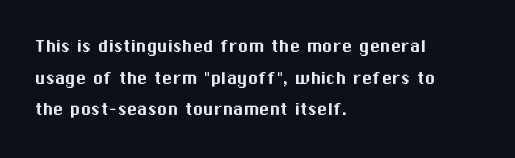
{"italic": "no", "underline": "no", "align": "left", "line_spacing": "normal", "line_spacing_ratio": 1.51, "letter_spacing": "normal", "letter_spacing_em": 0.0, "glyph_px": 21}
